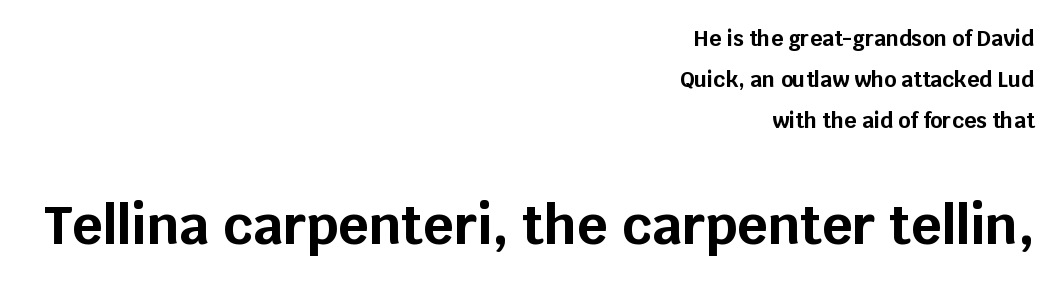
Q: Is the text bold? A: Yes.
Q: Is the text italic (slanted)? A: No, it is upright.
Q: Is the typeface a serif or a sans-serif typeface? A: Sans-serif.
Q: Is the text underlined? A: No.
Q: How is the paragraph aligned? A: Right-aligned.
Q: Is the spacing between letters normal or unusually wide? A: Normal.
Q: Is the spacing between lines tight, normal or loose? A: Loose.
Q: Which block of text is set in a larger size, the first (top) or the second (bottom)? A: The second (bottom) one.
Q: Width (condensed, normal, or wide)? A: Normal.
Q: Stroke contrast? A: Low.
Q: x-height? A: Large.
Q: Monospaced? A: No.
